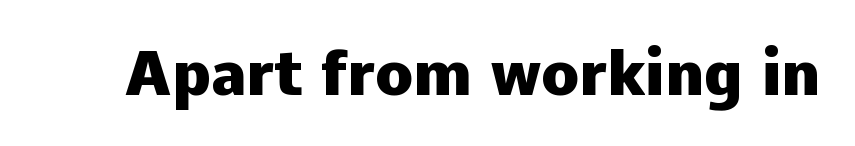
{"serif": "no", "italic": "no", "bold": "yes", "weight": "heavy", "width": "normal", "stroke_contrast": "low", "x_height": "medium", "monospaced": "no", "underline": "no", "letter_spacing": "normal", "letter_spacing_em": 0.0, "glyph_px": 62}
